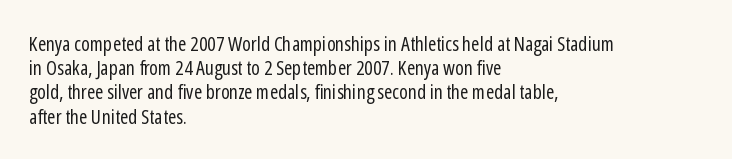
Q: Is the text bold? A: No.
Q: Is the text italic (slanted)? A: No, it is upright.
Q: Is the text underlined? A: No.
Q: How is the paragraph aligned? A: Left-aligned.
Q: Is the spacing between letters normal or unusually wide? A: Normal.
